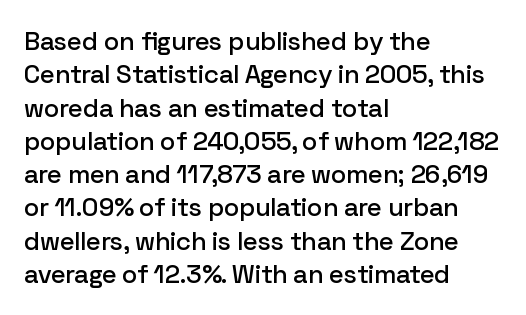
The image shows 26 px text type, upright; set left-aligned, normal line spacing (1.28x), normal letter spacing, not underlined.
